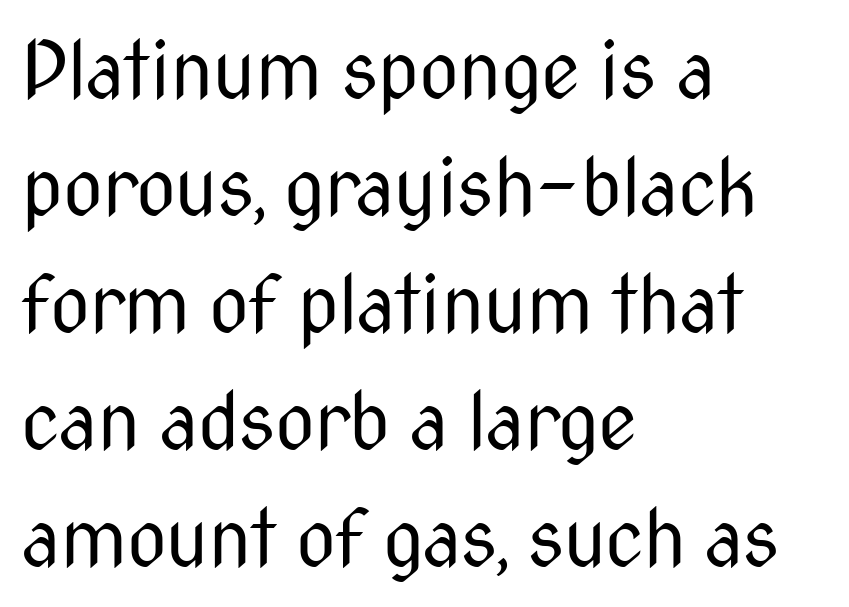
Q: Is the text bold? A: No.
Q: Is the text italic (slanted)? A: No, it is upright.
Q: Is the typeface a serif or a sans-serif typeface? A: Sans-serif.
Q: Is the text underlined? A: No.
Q: How is the paragraph aligned? A: Left-aligned.
Q: Is the spacing between letters normal or unusually wide? A: Normal.
Q: Is the spacing between lines tight, normal or loose? A: Normal.
Q: Width (condensed, normal, or wide)? A: Condensed.
Q: Stroke contrast? A: Medium.
Q: x-height? A: Medium.
Q: Monospaced? A: No.
